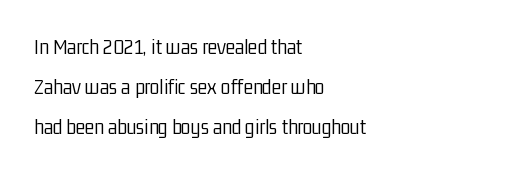
Is the type heavy? It reads as light-to-regular instead. Notice how the stems are strictly vertical — no italics here. The type is set solid horizontally, with unmodified tracking. The specimen omits any rule beneath the text block's lines.
